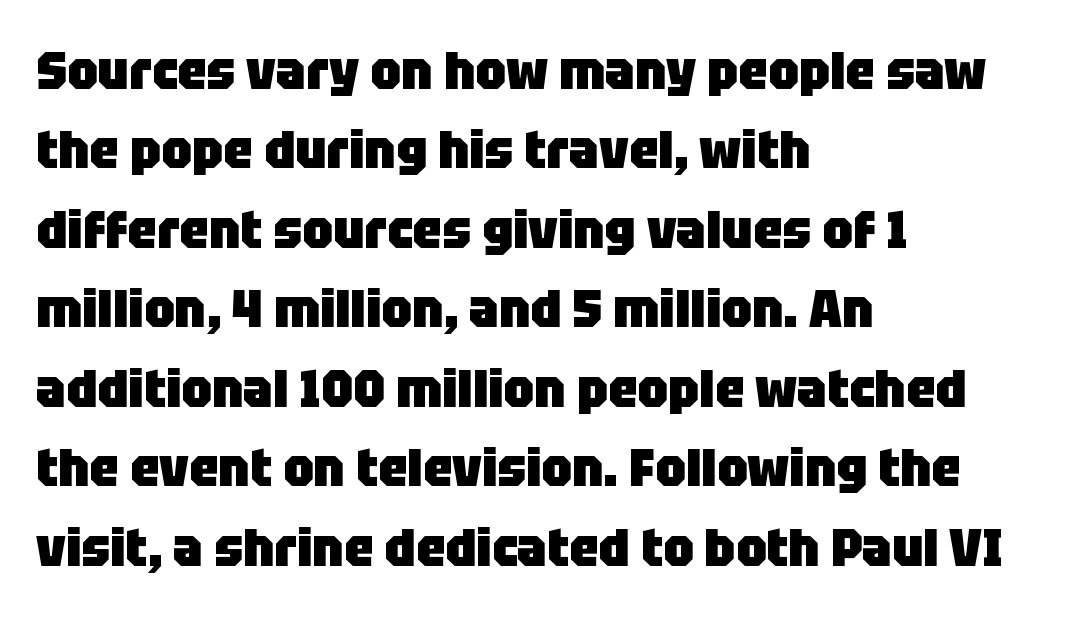
{"serif": "no", "italic": "no", "bold": "yes", "weight": "heavy", "width": "normal", "stroke_contrast": "low", "x_height": "large", "monospaced": "no", "underline": "no", "align": "left", "line_spacing": "normal", "line_spacing_ratio": 1.5, "letter_spacing": "normal", "letter_spacing_em": 0.0, "glyph_px": 53}
